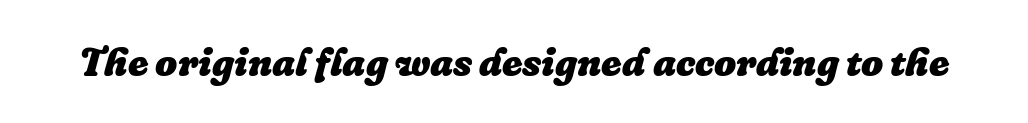
Q: Is the text bold? A: Yes.
Q: Is the text italic (slanted)? A: Yes, it leans right by about 16 degrees.
Q: Is the text underlined? A: No.
Q: Is the spacing between letters normal or unusually wide? A: Normal.
Q: Width (condensed, normal, or wide)? A: Normal.
Q: Stroke contrast? A: Low.
Q: x-height? A: Medium.
Q: Monospaced? A: No.
